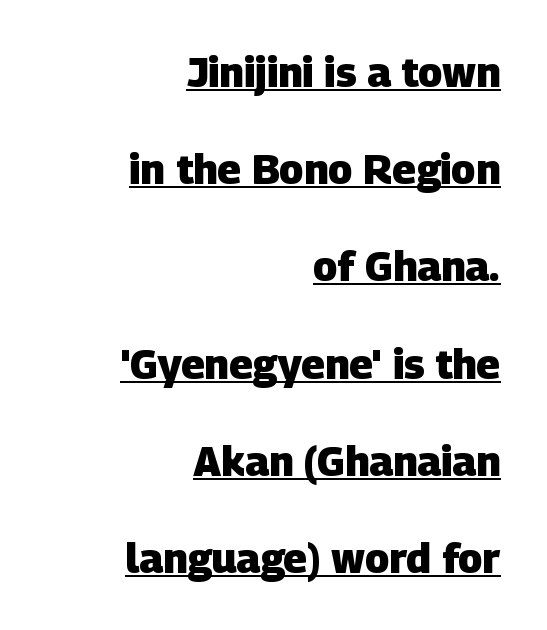
Proportional: the letters do not fall into vertical columns. Students, observe the line beneath the letters — that is underlining. The letters carry no serifs — their stems end cleanly without finishing strokes. Visually the block forms a straight wall on the right and a jagged coastline on the left. Emphasis by weight is at full strength: bold.
